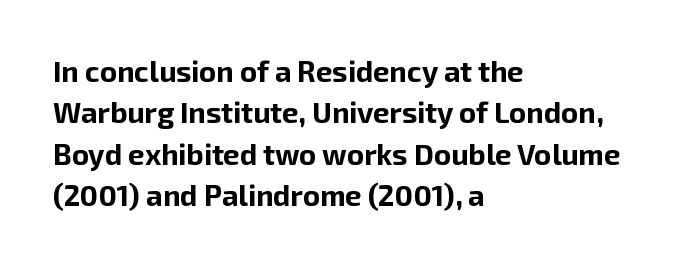
Layout note: lines flush left. Ordinary non-slanted type is in use. Look at the bottom of the vertical strokes: they stop flat, with no serifs. The letters sit at their default tracking, neither squeezed nor spread. Quick note: underline off.
